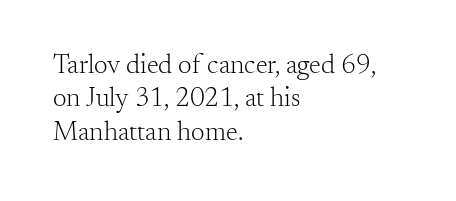
Q: Is the text bold? A: No.
Q: Is the text italic (slanted)? A: No, it is upright.
Q: Is the text underlined? A: No.
Q: How is the paragraph aligned? A: Left-aligned.
Q: Is the spacing between letters normal or unusually wide? A: Normal.
